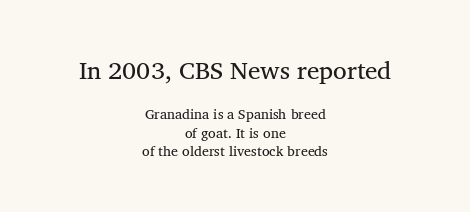
The tracking reads as untouched default to a designer's eye. Size hierarchy here favors the leading block over the trailing one. Summary of vertical rhythm: regular, with standard interline spacing. If you folded the block vertically in half, each line would mirror itself in length. Underline: absent.
